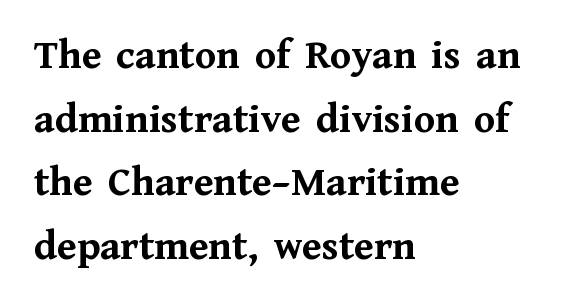
Q: Is the text bold? A: Yes.
Q: Is the text italic (slanted)? A: No, it is upright.
Q: Is the typeface a serif or a sans-serif typeface? A: Serif.
Q: Is the text underlined? A: No.
Q: How is the paragraph aligned? A: Left-aligned.
Q: Is the spacing between letters normal or unusually wide? A: Normal.
Q: Is the spacing between lines tight, normal or loose? A: Normal.
Q: Width (condensed, normal, or wide)? A: Normal.
Q: Stroke contrast? A: Medium.
Q: x-height? A: Medium.
Q: Monospaced? A: No.
